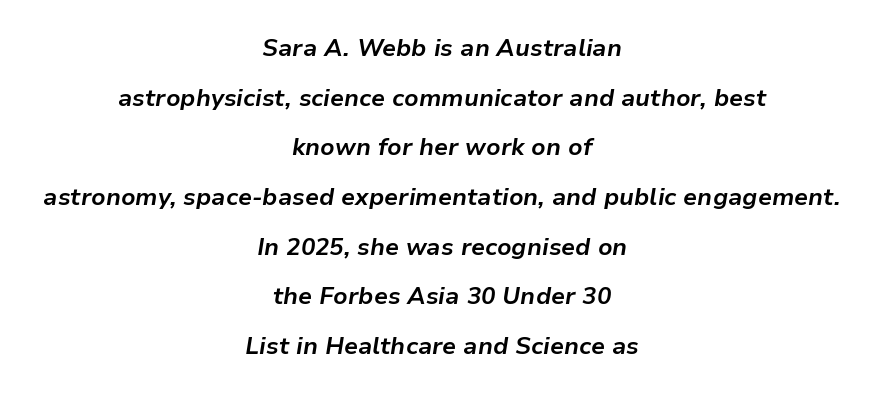
The typography opts for an oblique posture over an upright one. Quick note: interline space is abundant. Every letter is thick-stroked: bold, no question. Each line is balanced around a shared central axis. The zone under the glyphs is completely vacant. No extra tracking has been applied to these lines.
